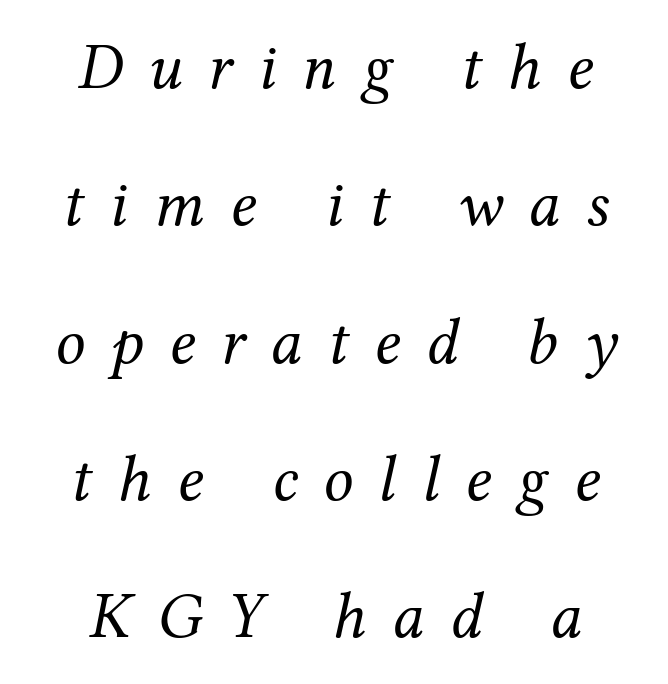
Interline gaps are noticeably wide in this sample. One-word summary of the alignment: center. The words here are not underlined. A typesetter would label this face a serif. Compared with typical body copy, the letter spacing here is much looser. You could not count columns in this text — the font is proportionally spaced.
